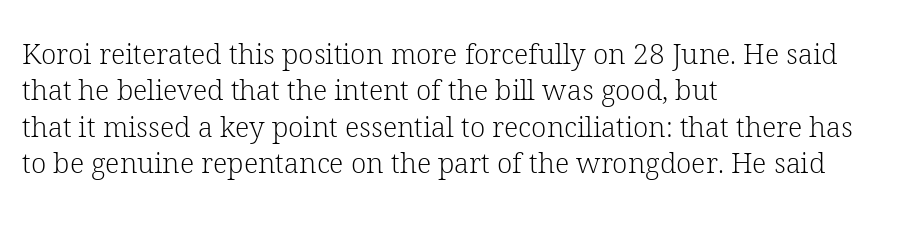
This is the regular roman posture of the typeface. Think of a printed novel: that variable character pitch is what you see here. The paragraph has a hard left edge and a soft right edge. Spacing between characters is what you'd get straight out of the box. The space between consecutive lines is moderate. Rule under the text: the space is simply empty.
